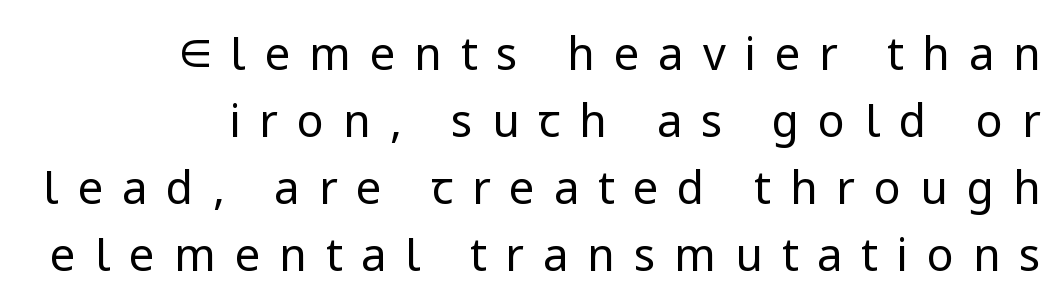
{"serif": "no", "italic": "no", "bold": "no", "weight": "regular", "width": "normal", "stroke_contrast": "low", "x_height": "medium", "monospaced": "no", "underline": "no", "align": "right", "line_spacing": "normal", "line_spacing_ratio": 1.49, "letter_spacing": "wide", "letter_spacing_em": 0.42, "glyph_px": 45}
